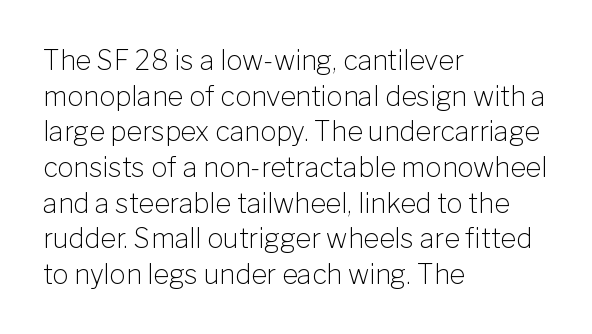
{"italic": "no", "bold": "no", "underline": "no", "align": "left", "line_spacing": "normal", "line_spacing_ratio": 1.32, "letter_spacing": "normal", "letter_spacing_em": 0.0, "glyph_px": 27}
